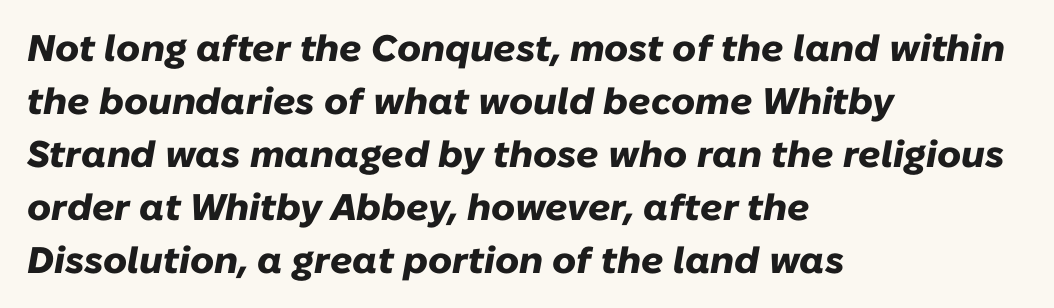
Typographic density is high because the face is bold. Successive baselines arrive at the customary interval. Observe the lean: these are italic letterforms. Left-aligned paragraph, ragged on the right.
